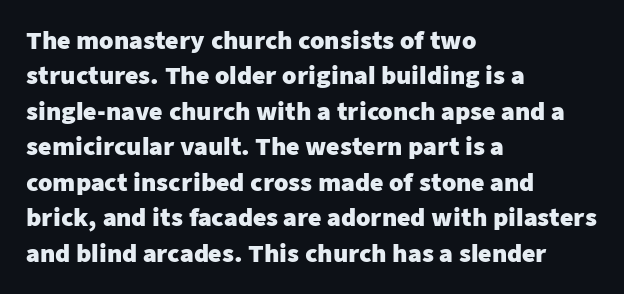
Q: Is the text bold? A: Yes.
Q: Is the text italic (slanted)? A: No, it is upright.
Q: Is the text underlined? A: No.
Q: How is the paragraph aligned? A: Left-aligned.
Q: Is the spacing between letters normal or unusually wide? A: Normal.
Q: Is the spacing between lines tight, normal or loose? A: Normal.
